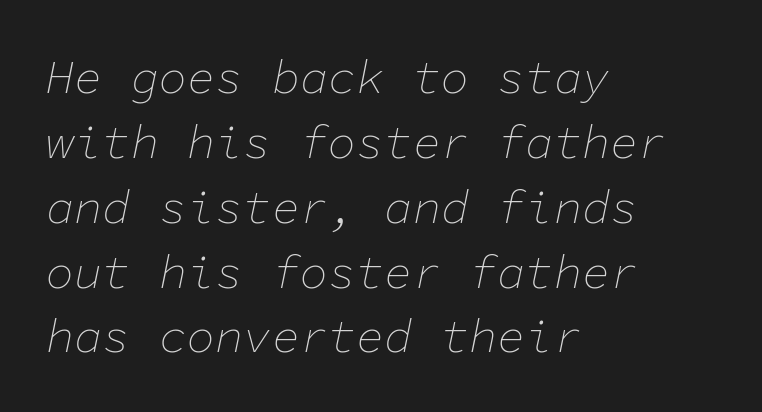
{"italic": "yes", "lean": "right", "slant_degrees": 11, "bold": "no", "weight": "thin", "width": "normal", "stroke_contrast": "low", "x_height": "medium", "monospaced": "yes", "underline": "no", "align": "left", "line_spacing": "normal", "line_spacing_ratio": 1.38, "letter_spacing": "normal", "letter_spacing_em": 0.0, "glyph_px": 47}
